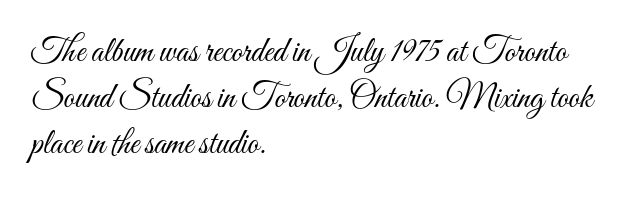
Q: Is the text bold? A: No.
Q: Is the text italic (slanted)? A: Yes.
Q: Is the text underlined? A: No.
Q: How is the paragraph aligned? A: Left-aligned.
Q: Is the spacing between letters normal or unusually wide? A: Normal.
Q: Is the spacing between lines tight, normal or loose? A: Normal.
Q: Width (condensed, normal, or wide)? A: Condensed.
Q: Stroke contrast? A: Medium.
Q: x-height? A: Small.
Q: Monospaced? A: No.
